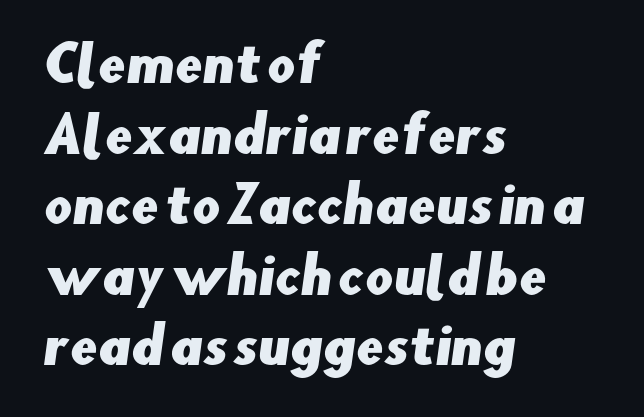
{"serif": "no", "width": "normal", "stroke_contrast": "low", "x_height": "small", "monospaced": "no", "underline": "no", "align": "left", "line_spacing": "normal", "line_spacing_ratio": 1.44, "letter_spacing": "normal", "letter_spacing_em": 0.0, "glyph_px": 49}
